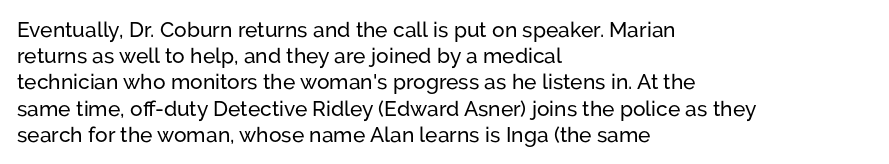
{"italic": "no", "underline": "no", "align": "left", "line_spacing": "normal", "line_spacing_ratio": 1.25, "letter_spacing": "normal", "letter_spacing_em": 0.0, "glyph_px": 21}
